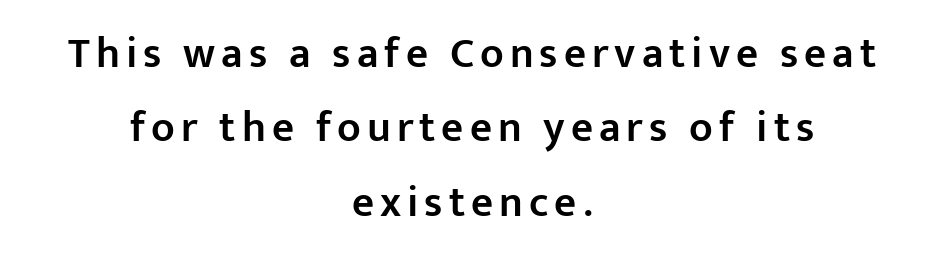
The image shows 43 px semibold sans-serif type, upright; set centered, line spacing 1.73x, not underlined; low stroke contrast and a medium x-height.
